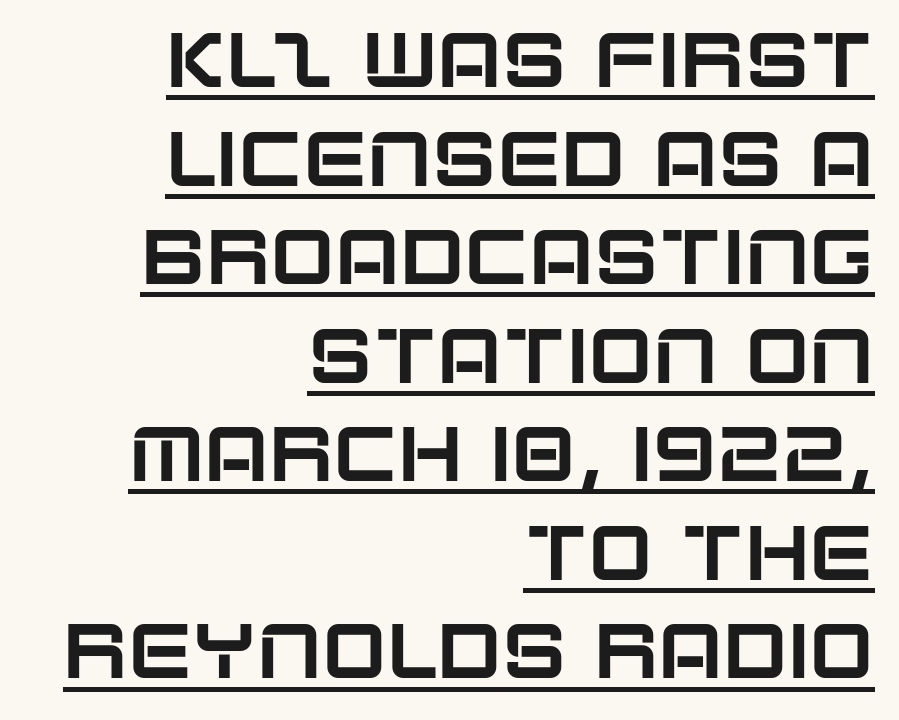
The image shows 77 px sans-serif type, upright; set right-aligned, normal line spacing (1.28x), normal letter spacing, underlined; low stroke contrast and a large x-height.
